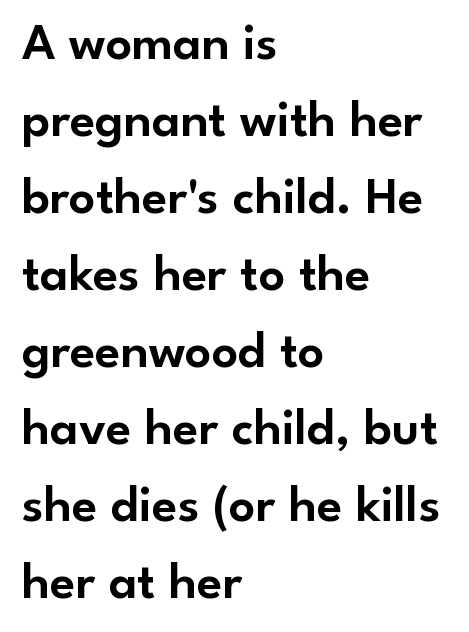
Q: Is the text italic (slanted)? A: No, it is upright.
Q: Is the typeface a serif or a sans-serif typeface? A: Sans-serif.
Q: Is the text underlined? A: No.
Q: How is the paragraph aligned? A: Left-aligned.
Q: Is the spacing between letters normal or unusually wide? A: Normal.
Q: Is the spacing between lines tight, normal or loose? A: Normal.
Q: Width (condensed, normal, or wide)? A: Normal.
Q: Stroke contrast? A: Low.
Q: x-height? A: Small.
Q: Monospaced? A: No.
